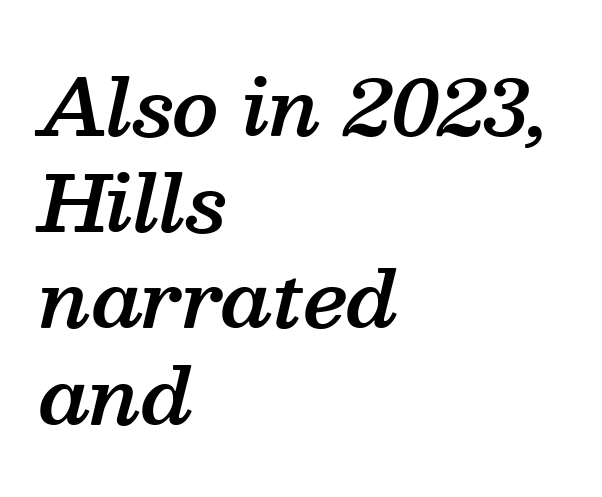
Think of a printed novel: that variable character pitch is what you see here. Horizontal alignment here is leftward, the default for most running prose. The gap between lines stays unmarked. Classification — serif. Standard letterfit; no display-style spreading of the glyphs. In terms of weight, the rendering is demibold, just under bold.
